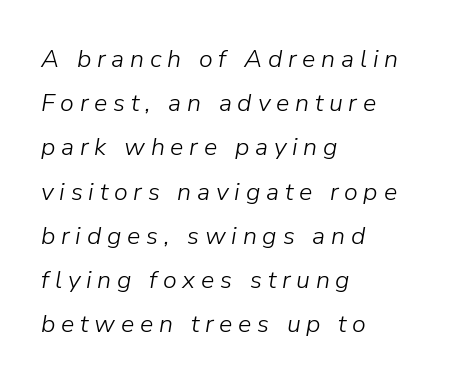
The image shows 25 px text type, italic (leaning right); set left-aligned, line spacing 1.77x, unusually wide letter spacing (+0.23 em), not underlined.
